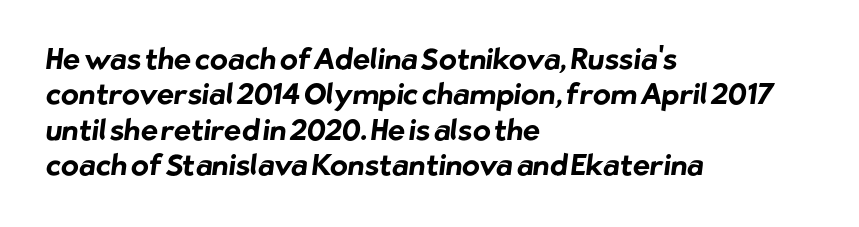
{"serif": "no", "bold": "yes", "weight": "bold", "width": "normal", "stroke_contrast": "low", "x_height": "medium", "monospaced": "no", "underline": "no", "align": "left", "line_spacing_ratio": 1.22, "letter_spacing": "normal", "letter_spacing_em": 0.0, "glyph_px": 29}
